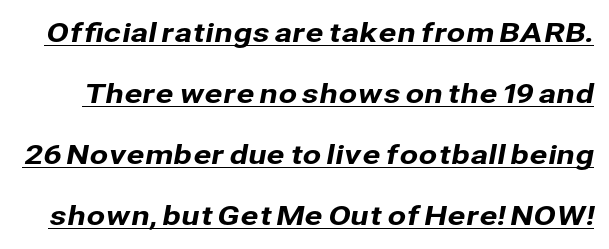
Compared with typical body copy, the letter spacing here is the same. Like a heading marked for emphasis, these lines bear an underscore. Rows of type keep a wide berth in the vertical direction.
